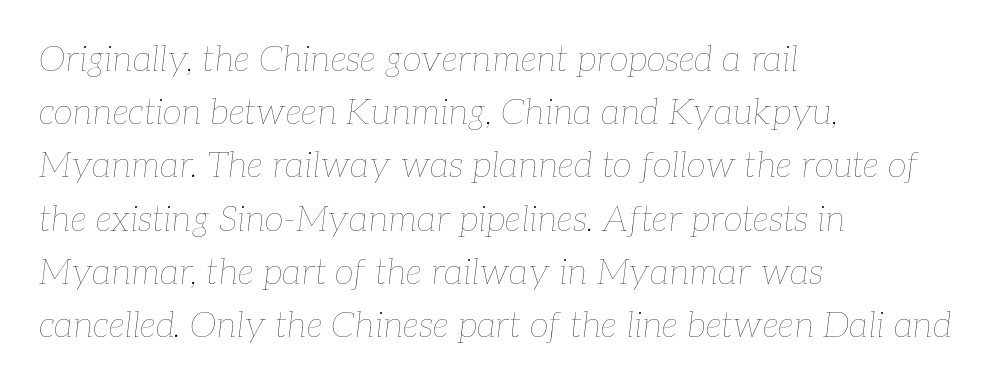
The image shows 35 px thin type, italic (leaning right); set left-aligned, normal line spacing (1.52x), normal letter spacing, not underlined; low stroke contrast and a medium x-height.
